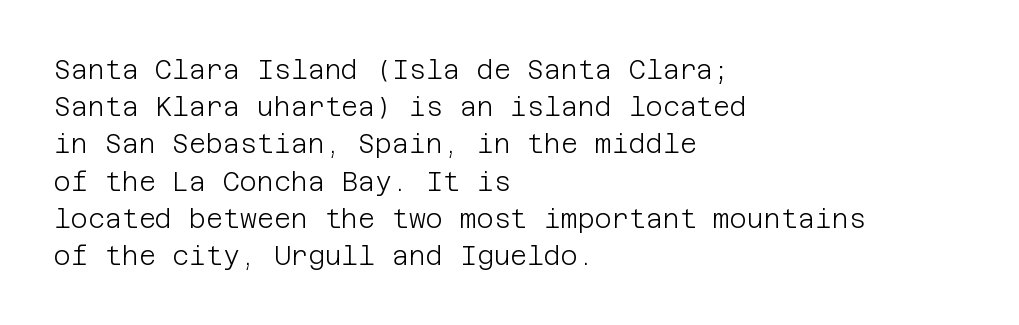
Q: Is the text bold? A: No.
Q: Is the text italic (slanted)? A: No, it is upright.
Q: Is the text underlined? A: No.
Q: How is the paragraph aligned? A: Left-aligned.
Q: Is the spacing between letters normal or unusually wide? A: Normal.
Q: Is the spacing between lines tight, normal or loose? A: Normal.
